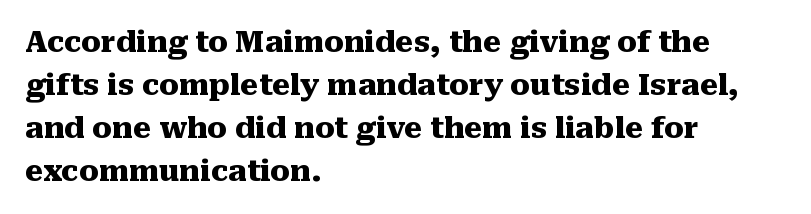
The image shows 29 px heavy serif type, upright; set left-aligned, normal line spacing (1.48x), normal letter spacing, not underlined; medium stroke contrast and a medium x-height.
